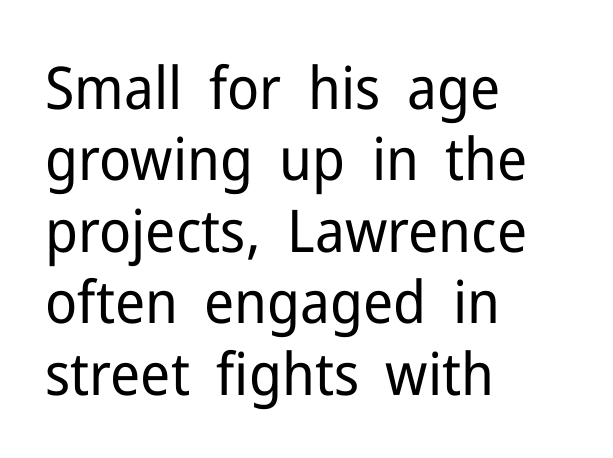
Line starts are locked; line ends wander. Note: no serifs on the glyphs. This sample has the flowing, uneven cadence of proportional lettering. The cut favours lightness, reaching ordinary text weight at its darkest. The font's upright variant was chosen for this text.
